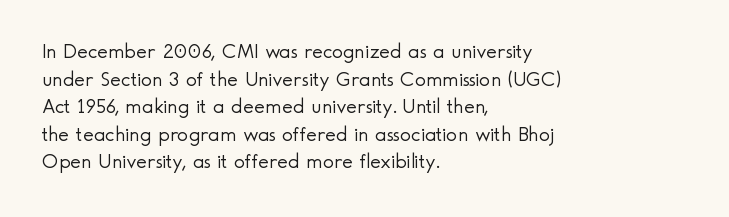
Teacher's note: observe the even left margin — that is flush-left alignment. The line texture is even and compact thanks to regular tracking. The lettering stays uniformly vertical, giving the passage a roman look. The baseline area is clear.
